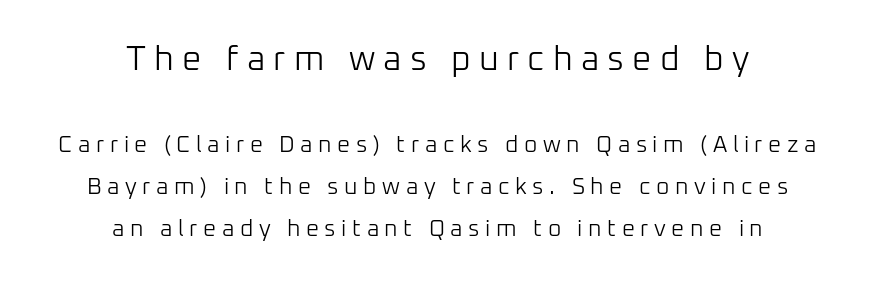
The string is rendered with underlining switched off. You could not count columns in this text — the font is proportionally spaced. Look at the glyph heights: the upper group is clearly the bigger setting. This rendering uses center alignment, leaving both contours irregular but symmetric. Is the type heavy? It reads as light-to-regular instead. Tracking here is generous; glyphs stand well apart from one another.
